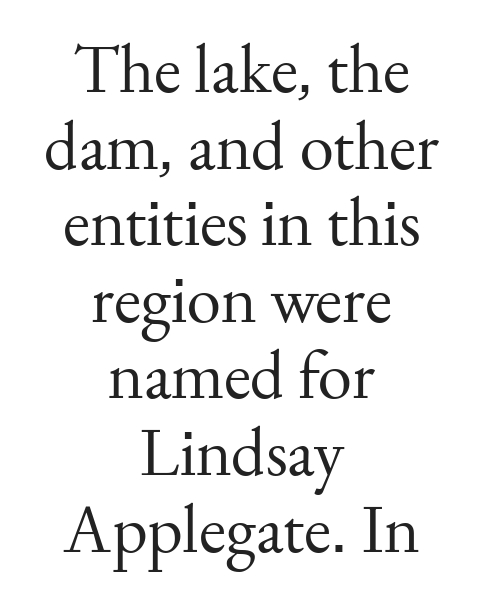
{"serif": "yes", "italic": "no", "bold": "no", "weight": "regular", "width": "normal", "stroke_contrast": "medium", "x_height": "small", "monospaced": "no", "underline": "no", "align": "center", "line_spacing": "tight", "line_spacing_ratio": 1.11, "letter_spacing": "normal", "letter_spacing_em": 0.0, "glyph_px": 69}
